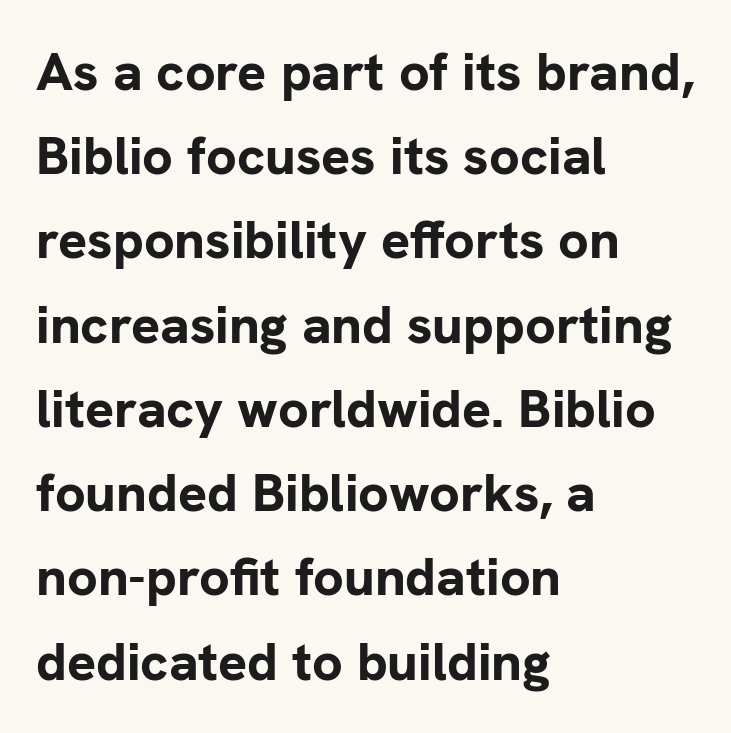
The image shows 54 px bold sans-serif type, upright; set left-aligned, normal line spacing (1.56x), normal letter spacing, not underlined; low stroke contrast and a medium x-height.
